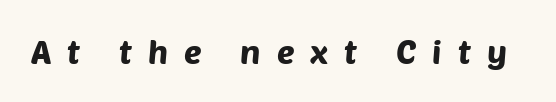
Varying glyph widths throughout — classic text-font behaviour. Loose tracking; the words dissolve into strings of separated letters. Underline: absent. The type family on display is of the sans-serif kind.
